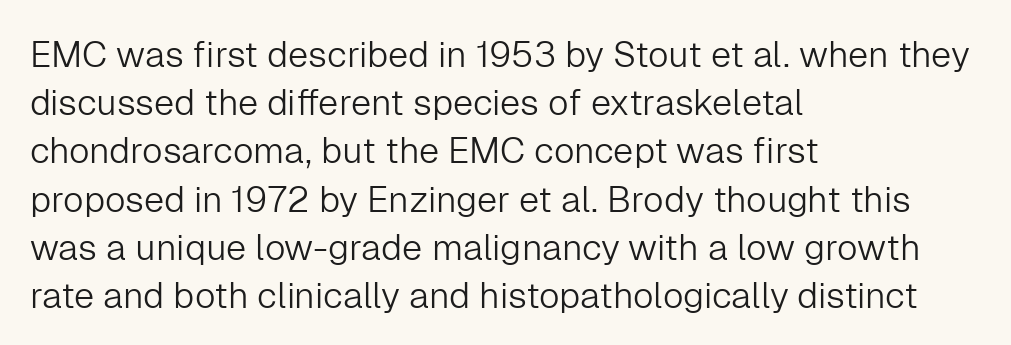
This is not heavy type; no bold has been used. No extra tracking has been applied to these lines. If you measured baseline to baseline, you'd find a middling distance. Does the lettering tilt? It doesn't — this is upright.
